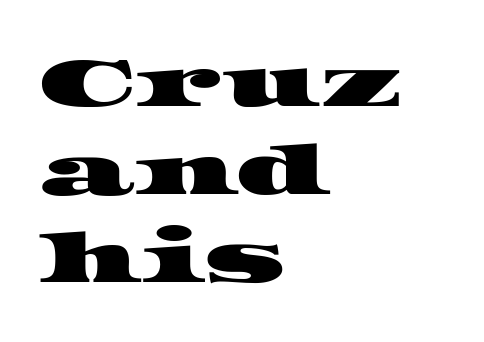
{"serif": "yes", "width": "wide", "stroke_contrast": "high", "x_height": "large", "monospaced": "no", "underline": "no", "align": "left", "line_spacing": "normal", "line_spacing_ratio": 1.26, "letter_spacing": "normal", "letter_spacing_em": 0.0, "glyph_px": 70}
